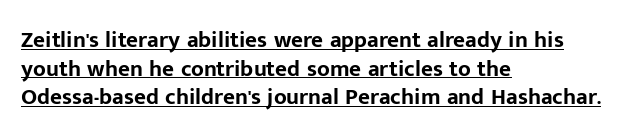
Q: Is the text bold? A: Yes.
Q: Is the text italic (slanted)? A: No, it is upright.
Q: Is the text underlined? A: Yes.
Q: How is the paragraph aligned? A: Left-aligned.
Q: Is the spacing between letters normal or unusually wide? A: Normal.
